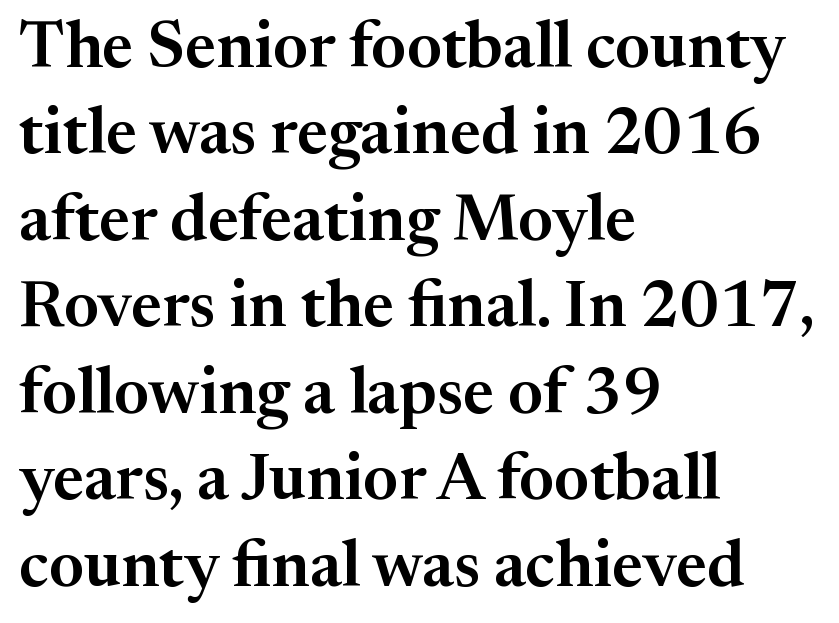
Q: Is the text italic (slanted)? A: No, it is upright.
Q: Is the typeface a serif or a sans-serif typeface? A: Serif.
Q: Is the text underlined? A: No.
Q: How is the paragraph aligned? A: Left-aligned.
Q: Is the spacing between letters normal or unusually wide? A: Normal.
Q: Is the spacing between lines tight, normal or loose? A: Normal.
Q: Width (condensed, normal, or wide)? A: Normal.
Q: Stroke contrast? A: Medium.
Q: x-height? A: Medium.
Q: Monospaced? A: No.
